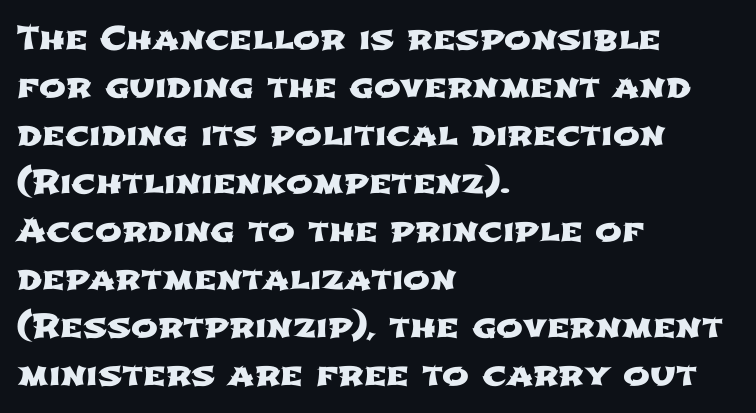
The image shows 32 px wide sans-serif type; set left-aligned, normal line spacing (1.5x), normal letter spacing, not underlined; low stroke contrast and a medium x-height.
